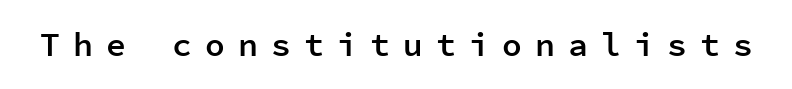
The image shows 33 px semibold sans-serif type, upright, monospaced; set unusually wide letter spacing (+0.4 em), not underlined; low stroke contrast and a medium x-height.
